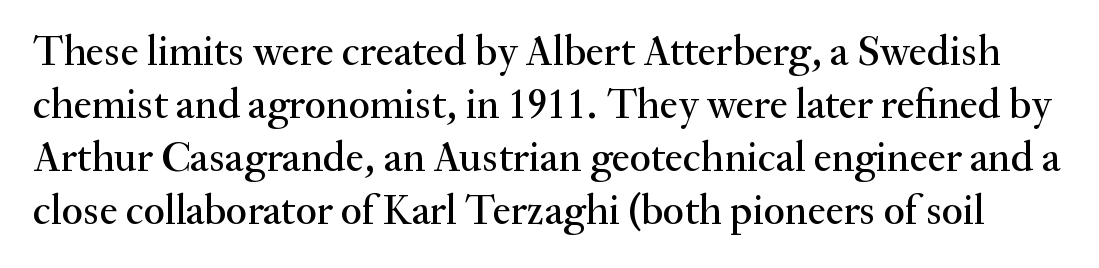
Q: Is the text italic (slanted)? A: No, it is upright.
Q: Is the typeface a serif or a sans-serif typeface? A: Serif.
Q: Is the text underlined? A: No.
Q: Is the spacing between letters normal or unusually wide? A: Normal.
Q: Is the spacing between lines tight, normal or loose? A: Normal.
Q: Width (condensed, normal, or wide)? A: Normal.
Q: Stroke contrast? A: Medium.
Q: x-height? A: Small.
Q: Monospaced? A: No.
